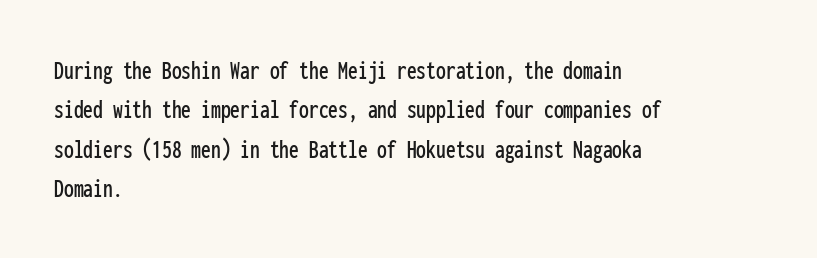
{"serif": "no", "italic": "no", "width": "condensed", "stroke_contrast": "low", "x_height": "medium", "monospaced": "yes", "underline": "no", "align": "left", "line_spacing": "normal", "line_spacing_ratio": 1.41, "letter_spacing": "normal", "letter_spacing_em": 0.0, "glyph_px": 28}
